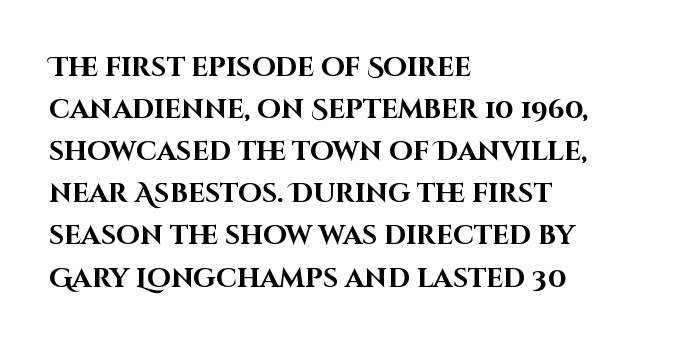
{"italic": "no", "bold": "yes", "underline": "no", "align": "left", "line_spacing": "normal", "line_spacing_ratio": 1.56, "letter_spacing": "normal", "letter_spacing_em": 0.0, "glyph_px": 27}
